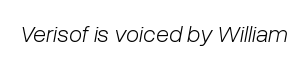
The image shows 24 px text type, italic (leaning right); set normal letter spacing, not underlined.
